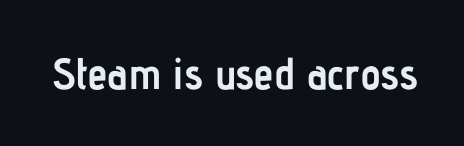
Q: Is the text bold? A: Yes.
Q: Is the text italic (slanted)? A: No, it is upright.
Q: Is the typeface a serif or a sans-serif typeface? A: Sans-serif.
Q: Is the text underlined? A: No.
Q: Is the spacing between letters normal or unusually wide? A: Normal.
Q: Width (condensed, normal, or wide)? A: Condensed.
Q: Stroke contrast? A: Low.
Q: x-height? A: Medium.
Q: Monospaced? A: No.
